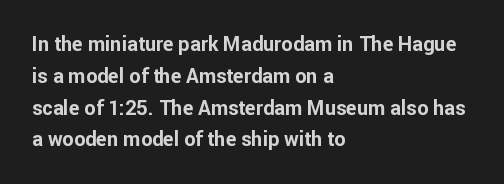
The image shows 20 px bold type, upright; set left-aligned, normal line spacing (1.59x), normal letter spacing, not underlined.
